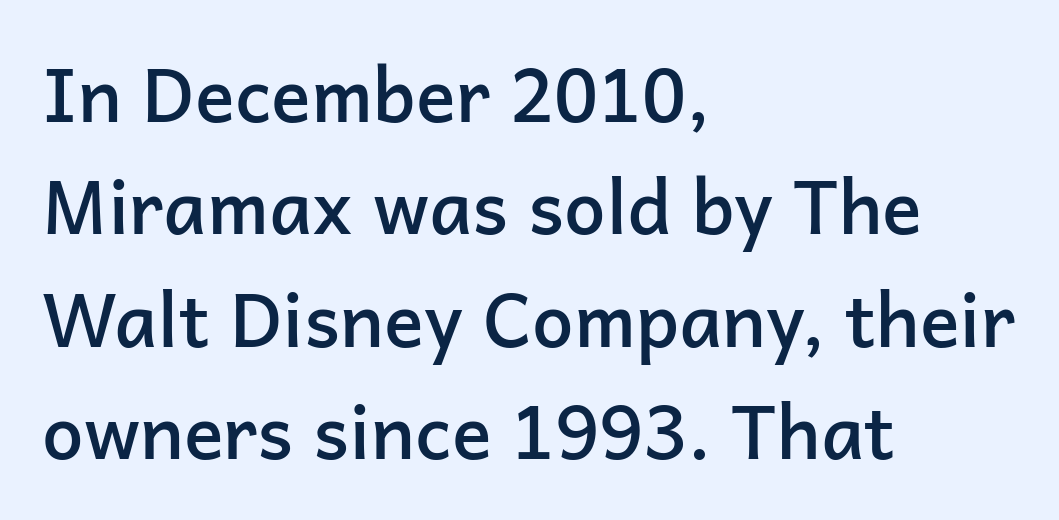
{"serif": "no", "italic": "no", "bold": "semi", "weight": "semibold", "width": "normal", "stroke_contrast": "low", "x_height": "medium", "monospaced": "no", "underline": "no", "align": "left", "line_spacing": "normal", "line_spacing_ratio": 1.52, "letter_spacing": "normal", "letter_spacing_em": 0.0, "glyph_px": 74}
